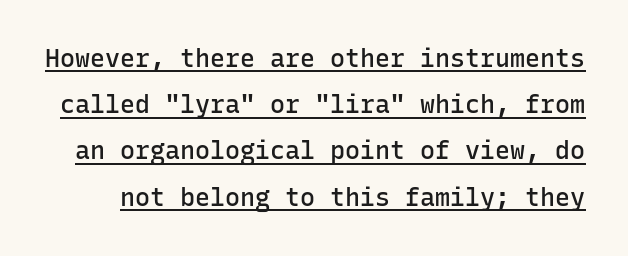
{"italic": "no", "bold": "semi", "underline": "yes", "line_spacing_ratio": 1.85, "letter_spacing": "normal", "letter_spacing_em": 0.0, "glyph_px": 25}
